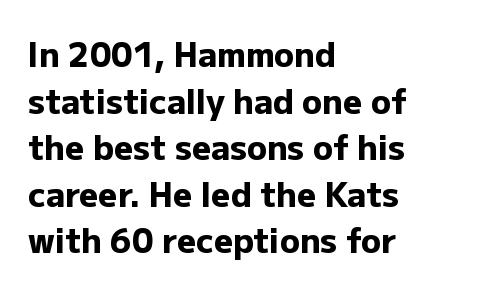
{"serif": "no", "italic": "no", "bold": "yes", "weight": "heavy", "width": "normal", "stroke_contrast": "low", "x_height": "medium", "monospaced": "no", "underline": "no", "align": "left", "line_spacing": "normal", "line_spacing_ratio": 1.41, "letter_spacing": "normal", "letter_spacing_em": 0.0, "glyph_px": 33}
